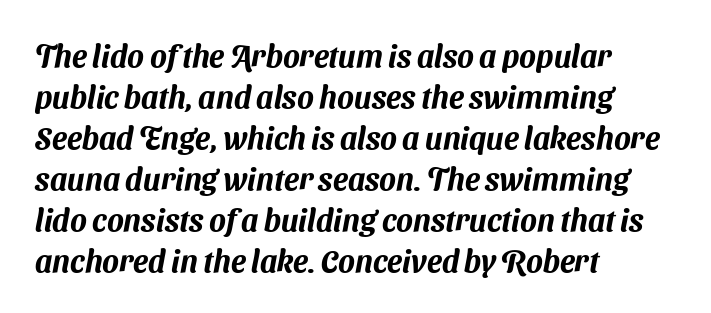
Each letter keeps its own natural width here, so spacing adapts to shape. The zone under the glyphs is completely vacant. The tracking reads as untouched default to a designer's eye. Does the copy run flush right? No — it runs flush left.
